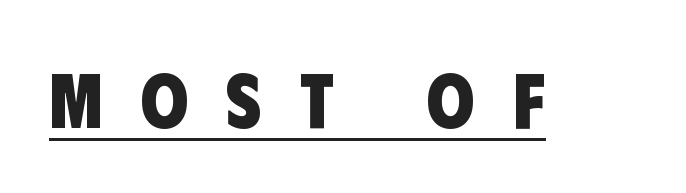
Observe the absence of serifs on each vertical stroke in this sample. Pretty heavy lettering here — definitely bold. How are the letters spaced? Widely, with obvious added tracking. Beneath each row of characters lies a ruled line. Proportional: the letters do not fall into vertical columns.
